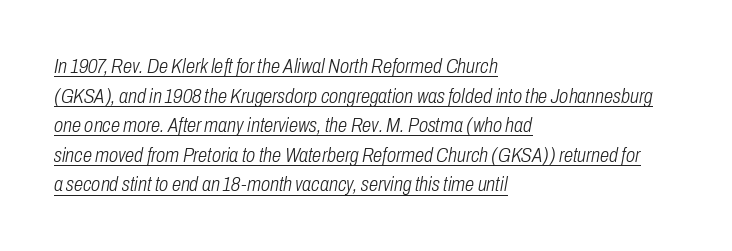
A normal amount of white space separates one row of letters from the next. Weight class: somewhere from thin through regular. Glance below the letters and you will spot a drawn line. The specimen reads as italic at a glance. Inter-character spacing is left at the font's built-in metrics.
